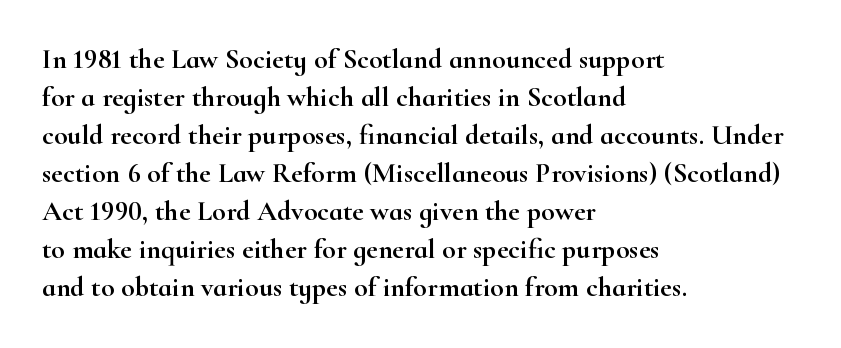
The image shows 28 px wide serif type, upright; set left-aligned, normal line spacing (1.36x), normal letter spacing, not underlined; high stroke contrast and a small x-height.
